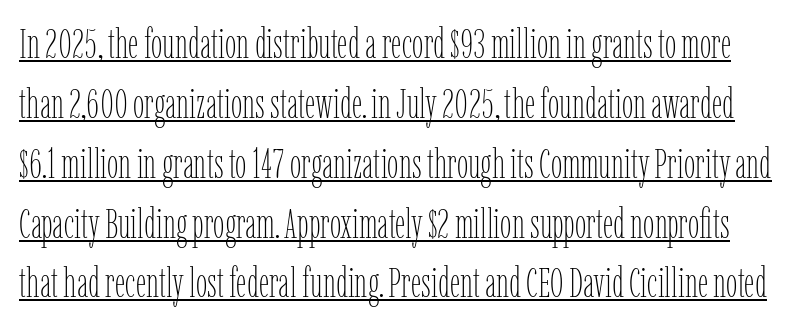
Glance below the letters and you will spot a drawn line. A typesetter would mark this as roman, not italic. The designer left line spacing at the default. Here the designer chose a conventional face with non-uniform glyph widths. On a weight scale, this lands at 450 or below. A typesetter would call this zero additional tracking.
